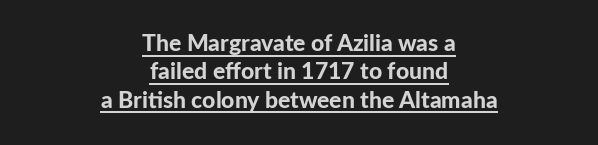
A rule runs beneath these lines of type. Caption: standard tracking, unaltered. This is roman type, the default non-slanted kind. The rag falls on both sides of this text block equally. The typesetting leans heavy: a genuine bold.
